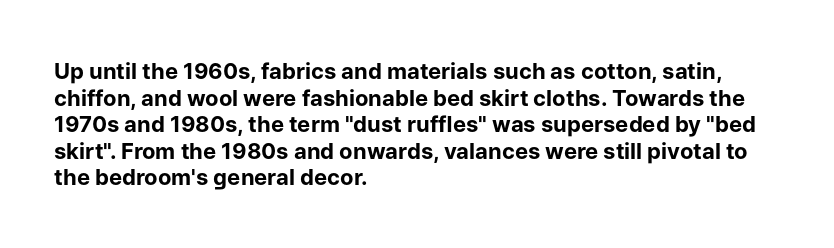
Which margin do the lines hug? The left one — the right edge is uneven. Weight check: bold — yes, fully. Tracking here is standard; glyphs follow each other at the usual distance. Unlike italic type, these characters show no tilt at all. Just letters on the line, the space beneath them empty.
